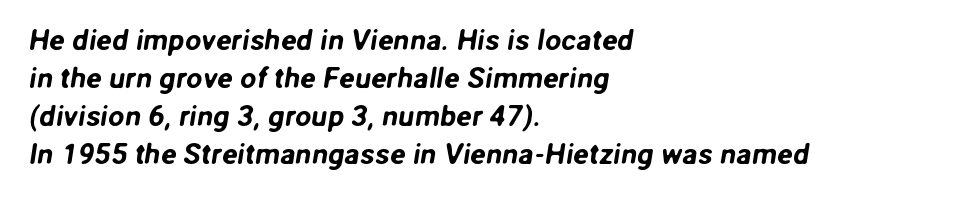
Q: Is the typeface a serif or a sans-serif typeface? A: Sans-serif.
Q: Is the text underlined? A: No.
Q: How is the paragraph aligned? A: Left-aligned.
Q: Is the spacing between letters normal or unusually wide? A: Normal.
Q: Is the spacing between lines tight, normal or loose? A: Normal.
Q: Width (condensed, normal, or wide)? A: Normal.
Q: Stroke contrast? A: Low.
Q: x-height? A: Medium.
Q: Monospaced? A: No.
